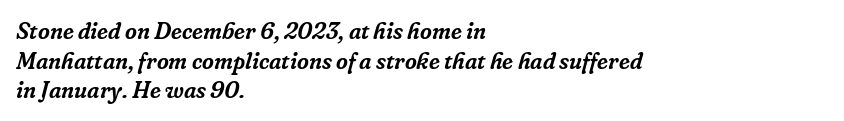
{"italic": "yes", "lean": "right", "slant_degrees": 16, "underline": "no", "align": "left", "line_spacing": "normal", "line_spacing_ratio": 1.29, "letter_spacing": "normal", "letter_spacing_em": 0.0, "glyph_px": 23}
